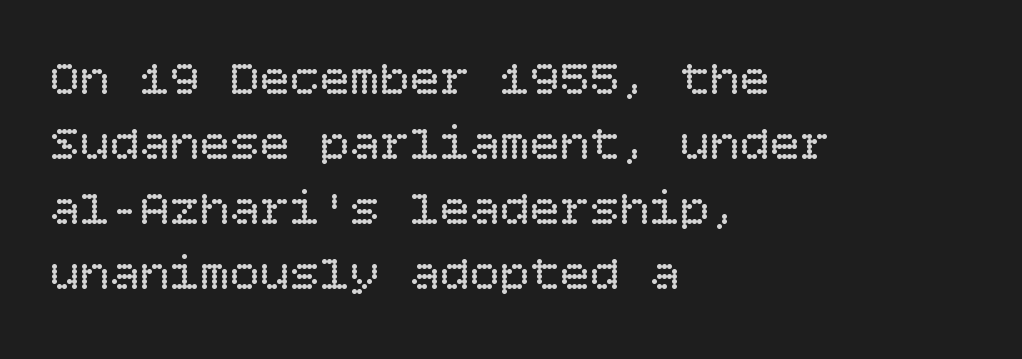
Q: Is the text bold? A: No.
Q: Is the text italic (slanted)? A: No, it is upright.
Q: Is the text underlined? A: No.
Q: How is the paragraph aligned? A: Left-aligned.
Q: Is the spacing between letters normal or unusually wide? A: Normal.
Q: Is the spacing between lines tight, normal or loose? A: Normal.
Q: Width (condensed, normal, or wide)? A: Normal.
Q: Stroke contrast? A: Low.
Q: x-height? A: Large.
